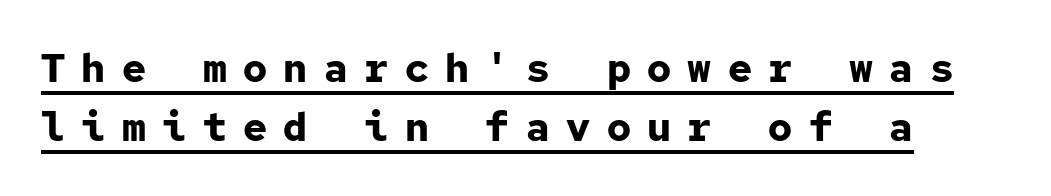
Caption: lettering with a line underneath. Is there any slant? The stems are plumb. Here the designer chose a console-style face with uniform glyph widths. Compared with typical body copy, the letter spacing here is much looser. Unlike a traditional serif, this face leaves its strokes unadorned.
